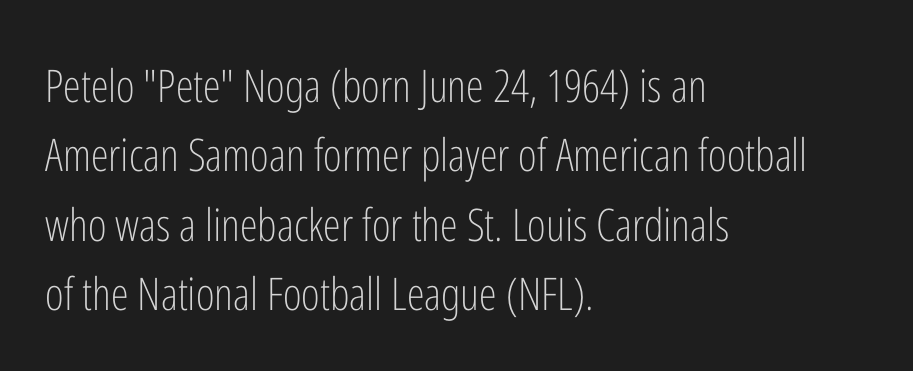
{"serif": "no", "italic": "no", "bold": "no", "weight": "light", "width": "condensed", "stroke_contrast": "low", "x_height": "medium", "monospaced": "no", "underline": "no", "align": "left", "line_spacing": "normal", "line_spacing_ratio": 1.54, "letter_spacing": "normal", "letter_spacing_em": 0.0, "glyph_px": 45}
